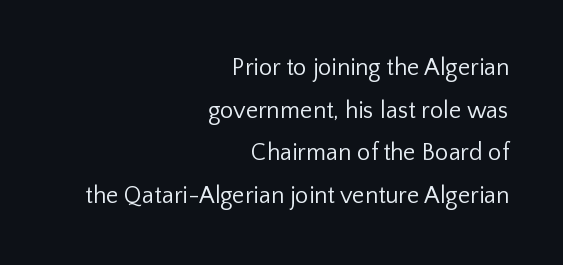
The image shows 24 px text type, upright; set right-aligned, line spacing 1.78x, normal letter spacing, not underlined.
